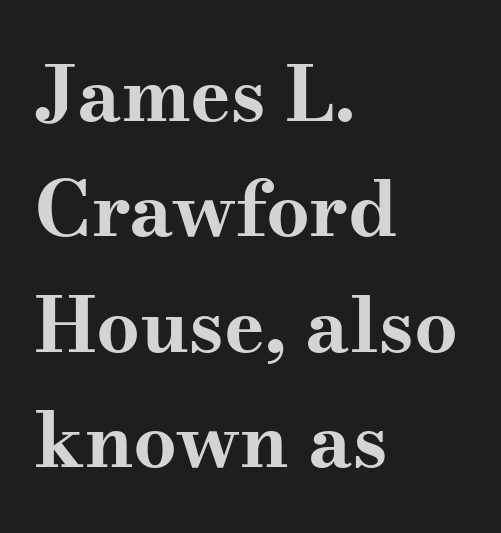
Look at the stroke-to-counter ratio: heavy, a bold. The face used here is proportionally spaced, like ordinary book or web type. Leading: standard. The type sits square on the baseline with zero lean. Serifs: yes, visible at the terminals of the letterforms.
